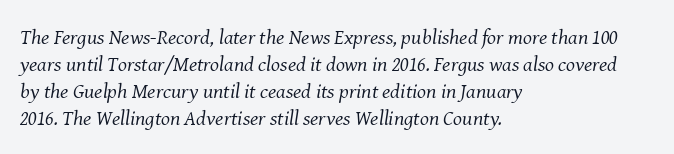
{"italic": "yes", "lean": "right", "slant_degrees": 8, "bold": "no", "underline": "no", "align": "left", "line_spacing": "normal", "line_spacing_ratio": 1.29, "letter_spacing": "normal", "letter_spacing_em": 0.0, "glyph_px": 21}
